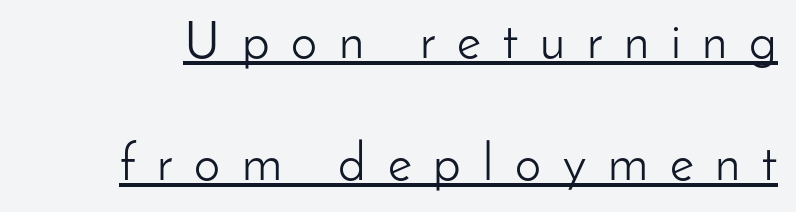
Q: Is the text bold? A: No.
Q: Is the text italic (slanted)? A: No, it is upright.
Q: Is the typeface a serif or a sans-serif typeface? A: Sans-serif.
Q: Is the text underlined? A: Yes.
Q: Is the spacing between letters normal or unusually wide? A: Unusually wide.
Q: Is the spacing between lines tight, normal or loose? A: Loose.
Q: Width (condensed, normal, or wide)? A: Normal.
Q: Stroke contrast? A: Low.
Q: x-height? A: Small.
Q: Monospaced? A: No.
